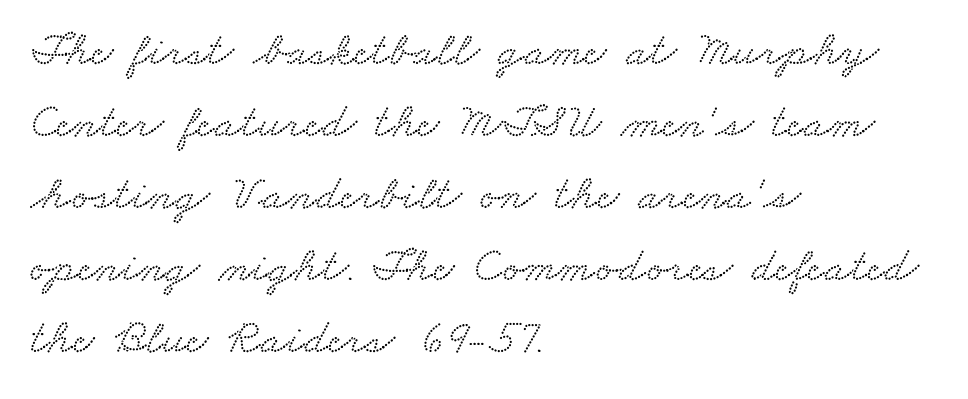
Q: Is the typeface a serif or a sans-serif typeface? A: Serif.
Q: Is the text underlined? A: No.
Q: How is the paragraph aligned? A: Left-aligned.
Q: Is the spacing between letters normal or unusually wide? A: Normal.
Q: Is the spacing between lines tight, normal or loose? A: Normal.
Q: Width (condensed, normal, or wide)? A: Wide.
Q: Stroke contrast? A: Low.
Q: x-height? A: Small.
Q: Monospaced? A: No.
